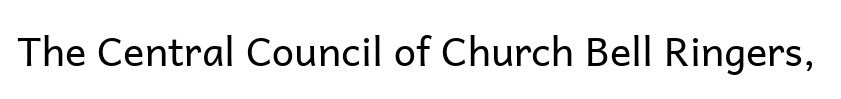
{"serif": "no", "italic": "no", "bold": "no", "weight": "regular", "width": "normal", "stroke_contrast": "low", "x_height": "medium", "monospaced": "no", "underline": "no", "letter_spacing": "normal", "letter_spacing_em": 0.0, "glyph_px": 40}
